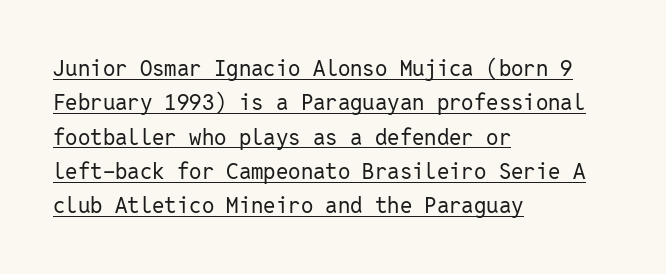
Characters remain perfectly vertical along every line. Does the copy run flush right? No — it runs flush left. These characters rest on top of a visible drawn line. Baseline-to-baseline distance is the conventional proportion of letter height. Standard letterfit; no display-style spreading of the glyphs.
